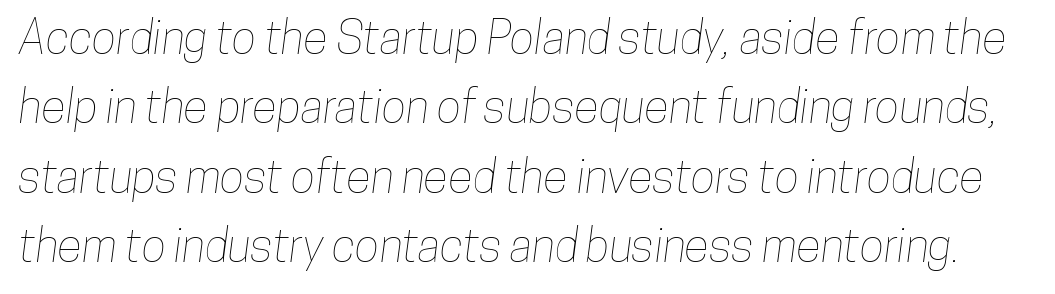
Q: Is the text underlined? A: No.
Q: Is the spacing between letters normal or unusually wide? A: Normal.
Q: Is the spacing between lines tight, normal or loose? A: Normal.
Q: Width (condensed, normal, or wide)? A: Condensed.
Q: Stroke contrast? A: Low.
Q: x-height? A: Medium.
Q: Monospaced? A: No.
